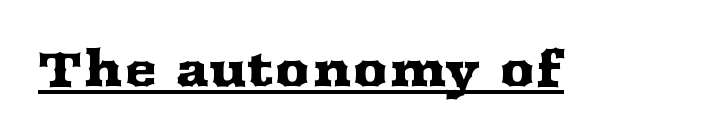
Q: Is the text italic (slanted)? A: No, it is upright.
Q: Is the typeface a serif or a sans-serif typeface? A: Serif.
Q: Is the text underlined? A: Yes.
Q: Is the spacing between letters normal or unusually wide? A: Normal.
Q: Width (condensed, normal, or wide)? A: Wide.
Q: Stroke contrast? A: Medium.
Q: x-height? A: Medium.
Q: Monospaced? A: No.
